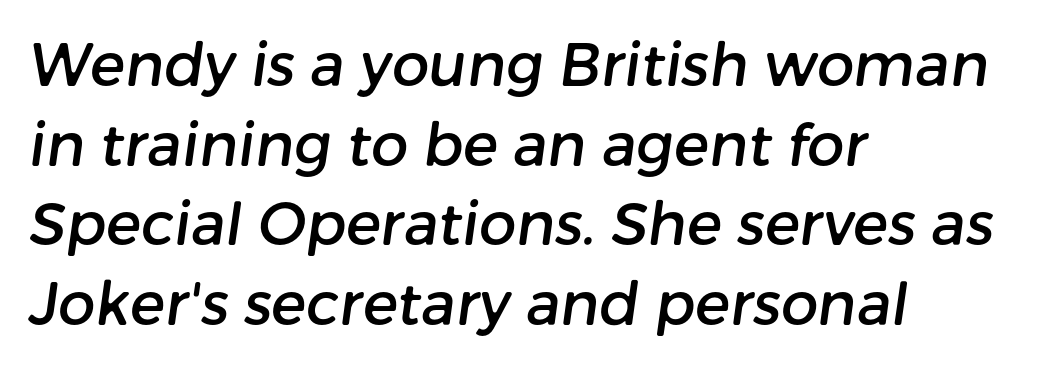
Varying glyph widths throughout — classic text-font behaviour. The designer left line spacing at the default. Caption: standard tracking, unaltered. The strip under each line holds only bare page. Which margin do the lines hug? The left one — the right edge is uneven.
